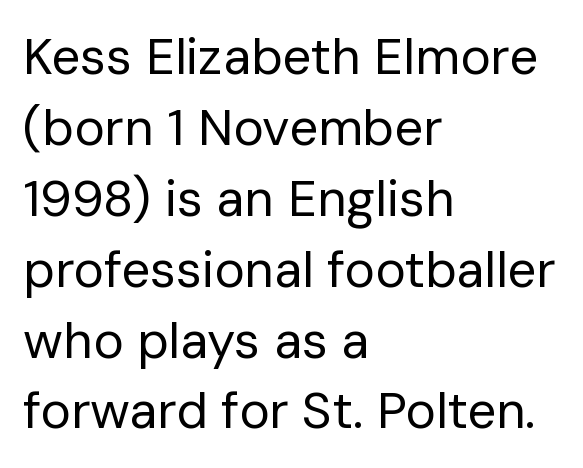
This rendering uses left alignment, leaving the right contour irregular. Ordinary non-slanted type is in use. This sample has the flowing, uneven cadence of proportional lettering. The glyphs in this specimen are sans serif. The cut favours lightness, reaching ordinary text weight at its darkest. The space beneath each line is pristine and unruled.
